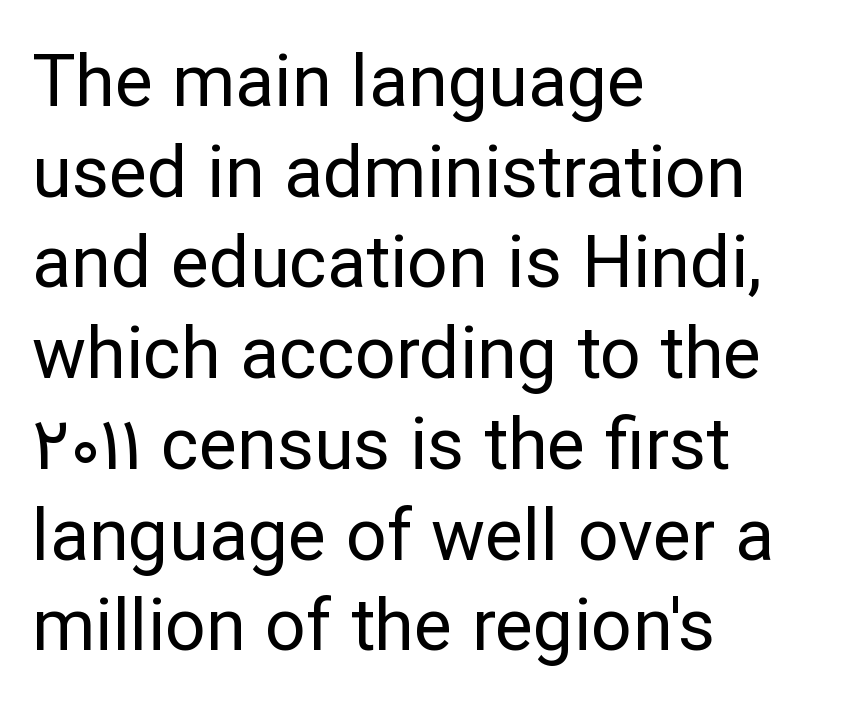
{"serif": "no", "italic": "no", "bold": "no", "weight": "regular", "width": "normal", "stroke_contrast": "low", "x_height": "medium", "monospaced": "no", "underline": "no", "align": "left", "line_spacing": "normal", "line_spacing_ratio": 1.26, "letter_spacing": "normal", "letter_spacing_em": 0.0, "glyph_px": 72}
